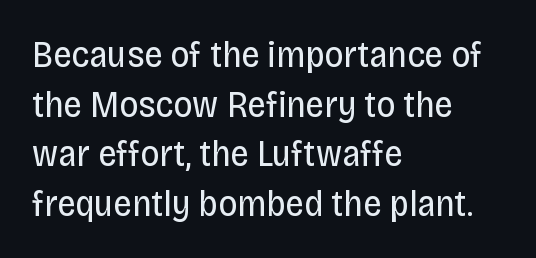
Q: Is the text bold? A: No.
Q: Is the text italic (slanted)? A: No, it is upright.
Q: Is the typeface a serif or a sans-serif typeface? A: Sans-serif.
Q: Is the text underlined? A: No.
Q: How is the paragraph aligned? A: Left-aligned.
Q: Is the spacing between letters normal or unusually wide? A: Normal.
Q: Is the spacing between lines tight, normal or loose? A: Normal.
Q: Width (condensed, normal, or wide)? A: Condensed.
Q: Stroke contrast? A: Low.
Q: x-height? A: Large.
Q: Monospaced? A: No.
